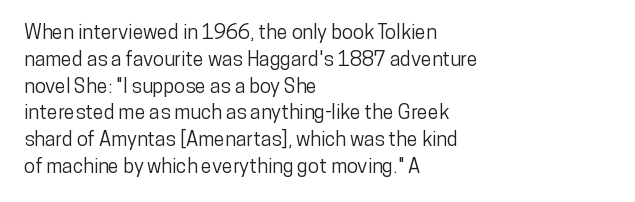
The image shows 20 px text type, upright; set left-aligned, normal line spacing (1.34x), normal letter spacing, not underlined.
